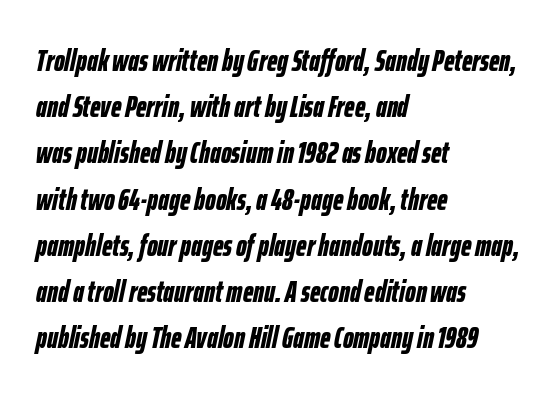
Is this a fixed-width face? No — the glyphs have proportional, varying widths. The line-height multiplier appears to be the usual default. Bare-footed words on every line. Quick note: italic.
